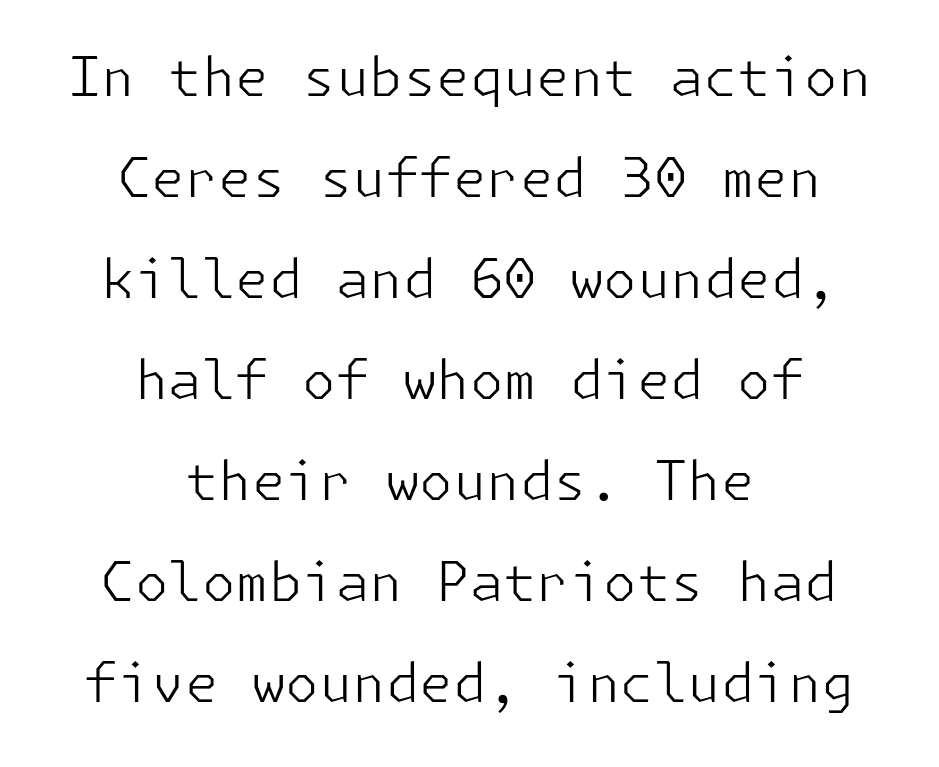
The image shows 54 px light sans-serif type, upright; set centered, line spacing 1.87x, normal letter spacing, not underlined; low stroke contrast and a medium x-height.
